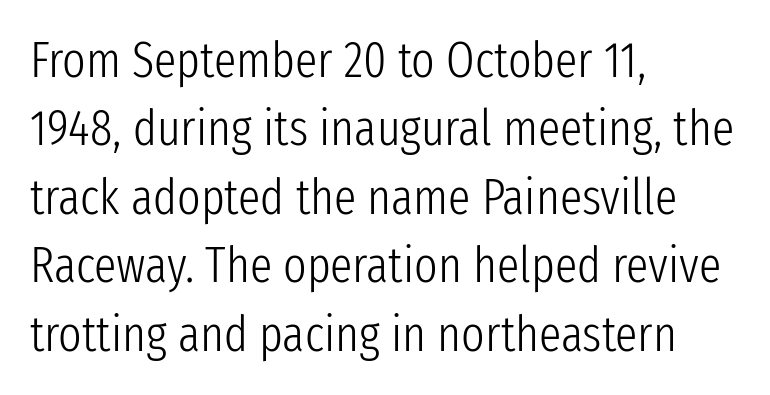
Q: Is the text bold? A: No.
Q: Is the text italic (slanted)? A: No, it is upright.
Q: Is the typeface a serif or a sans-serif typeface? A: Sans-serif.
Q: Is the text underlined? A: No.
Q: How is the paragraph aligned? A: Left-aligned.
Q: Is the spacing between letters normal or unusually wide? A: Normal.
Q: Is the spacing between lines tight, normal or loose? A: Normal.
Q: Width (condensed, normal, or wide)? A: Condensed.
Q: Stroke contrast? A: Low.
Q: x-height? A: Medium.
Q: Monospaced? A: No.
